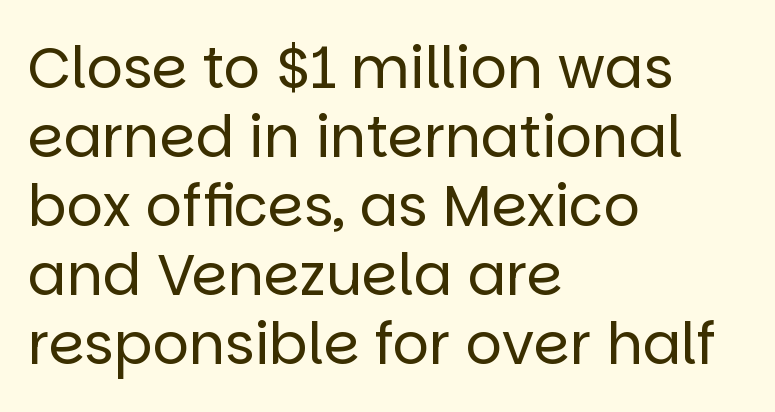
Does the lettering tilt? It doesn't — this is upright. Here the designer chose a conventional face with non-uniform glyph widths. Short note: letters normally spaced. The glyphs in this specimen are sans serif. The gap between lines stays unmarked.
